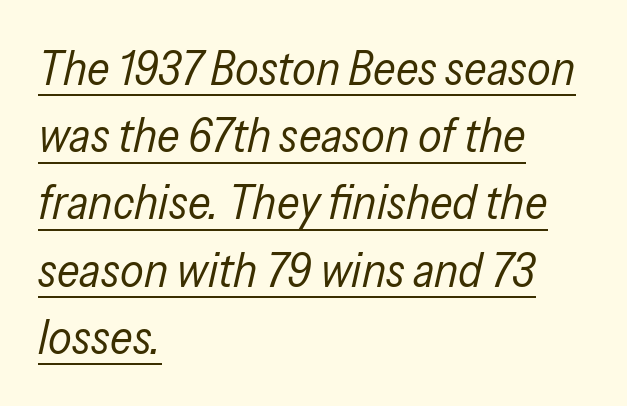
{"italic": "yes", "lean": "right", "slant_degrees": 13, "bold": "no", "weight": "regular", "width": "condensed", "stroke_contrast": "low", "x_height": "medium", "monospaced": "no", "underline": "yes", "align": "left", "line_spacing": "normal", "line_spacing_ratio": 1.43, "letter_spacing": "normal", "letter_spacing_em": 0.0, "glyph_px": 47}
